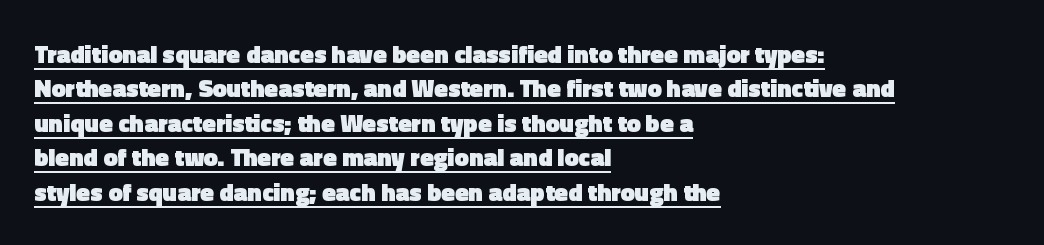
{"italic": "no", "bold": "yes", "underline": "yes", "align": "left", "line_spacing": "normal", "line_spacing_ratio": 1.38, "letter_spacing": "normal", "letter_spacing_em": 0.0, "glyph_px": 25}
